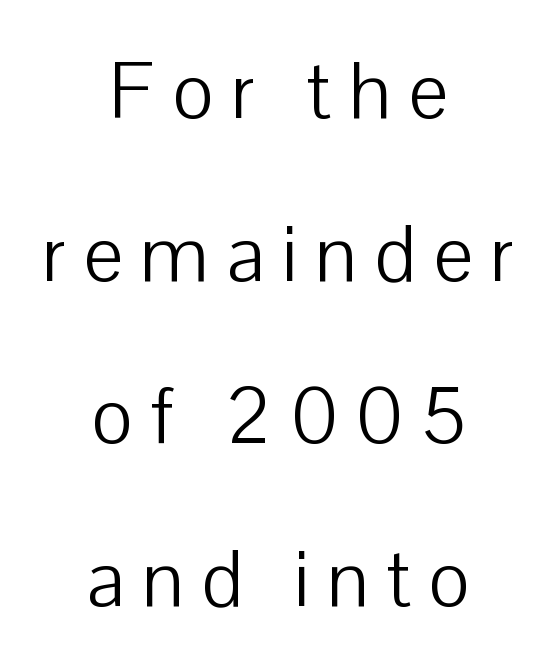
Q: Is the text bold? A: No.
Q: Is the text italic (slanted)? A: No, it is upright.
Q: Is the typeface a serif or a sans-serif typeface? A: Sans-serif.
Q: Is the text underlined? A: No.
Q: How is the paragraph aligned? A: Centered.
Q: Is the spacing between letters normal or unusually wide? A: Unusually wide.
Q: Is the spacing between lines tight, normal or loose? A: Loose.
Q: Width (condensed, normal, or wide)? A: Normal.
Q: Stroke contrast? A: Low.
Q: x-height? A: Medium.
Q: Monospaced? A: No.
